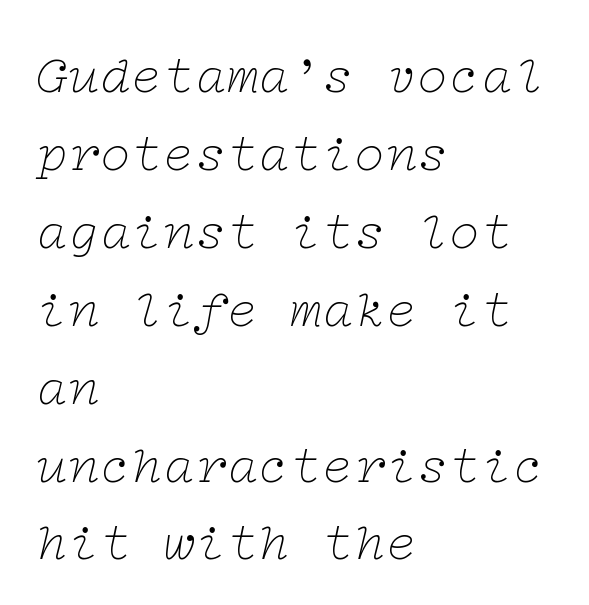
Layout note: lines flush left. Each stroke keeps to a modest, everyday thickness or less. These lines are composed in type with serifs. Regular leading. The axis of the letterforms is tilted away from vertical. The space directly below the letters is spotless.
